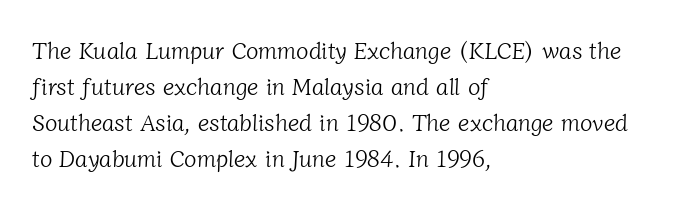
The strokes are not fattened; the text isn't bold. Interline gaps are of average width in this sample. The paragraph has a hard left edge and a soft right edge. The baseline area is clear. The rendering keeps characters at their native spacing.
